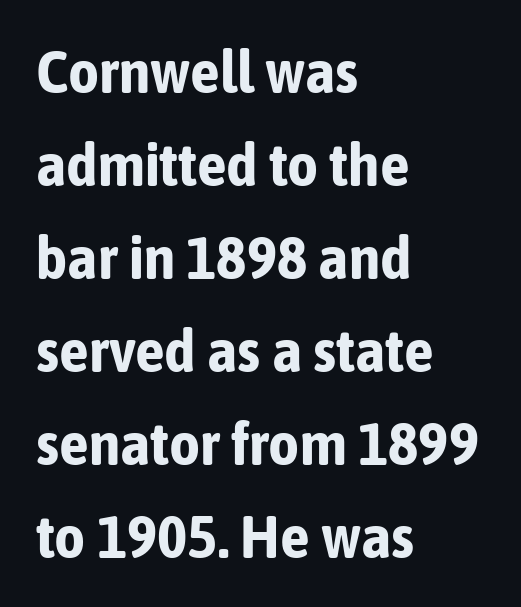
One-word summary of the alignment: left. Is this a fixed-width face? No — the glyphs have proportional, varying widths. Grotesque or geometric, the face here clearly has no serifs. Tracking value appears to be zero — textbook default spacing.
